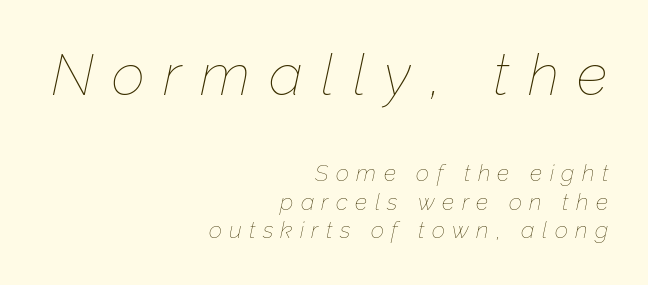
The image shows 58 px thin type, italic (leaning right); set right-aligned, normal line spacing (1.25x), unusually wide letter spacing (+0.32 em), not underlined; the first (top) block is 2.52x larger; low stroke contrast and a medium x-height.
